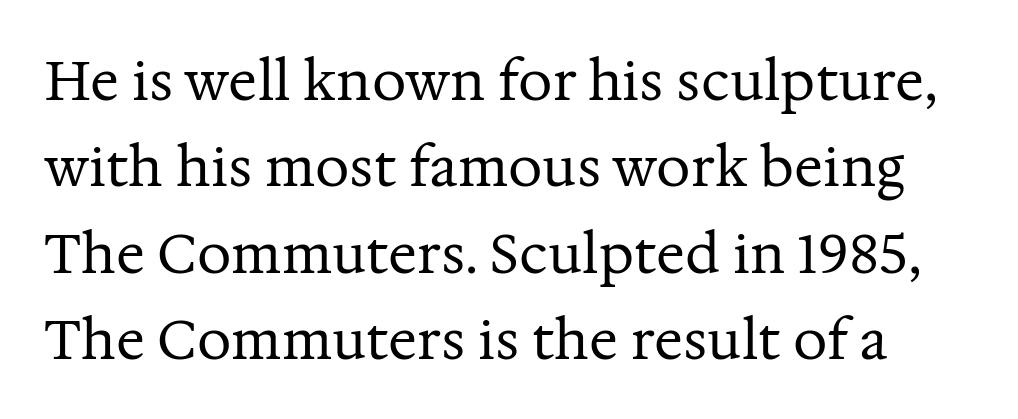
Q: Is the text bold? A: No.
Q: Is the text italic (slanted)? A: No, it is upright.
Q: Is the typeface a serif or a sans-serif typeface? A: Serif.
Q: Is the text underlined? A: No.
Q: Is the spacing between letters normal or unusually wide? A: Normal.
Q: Is the spacing between lines tight, normal or loose? A: Normal.
Q: Width (condensed, normal, or wide)? A: Normal.
Q: Stroke contrast? A: Medium.
Q: x-height? A: Medium.
Q: Monospaced? A: No.
